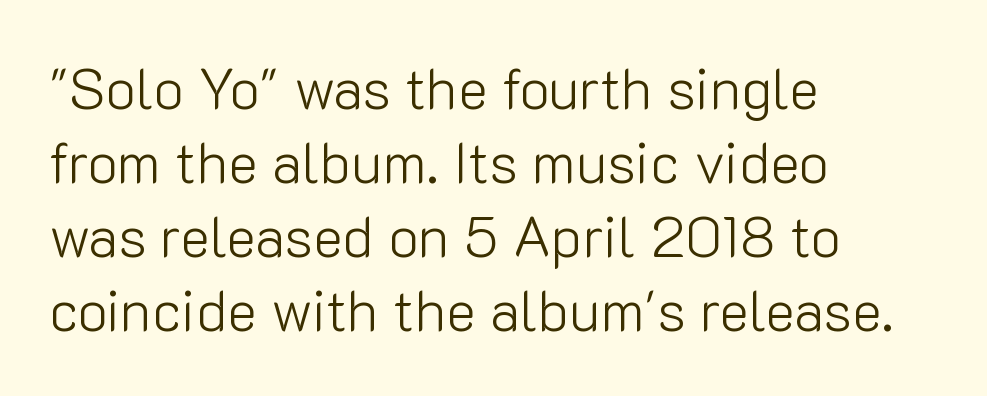
These lines keep a tight, regular rhythm from letter to letter. Reading down the column, the eye jumps a familiar distance to each next line. The letters advance in unequal steps, a hallmark of proportional type. The weight tops out at a normal text grade.
